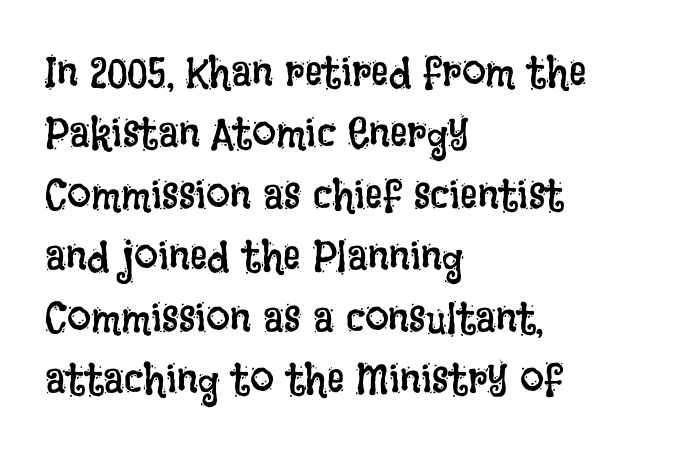
{"italic": "no", "bold": "no", "weight": "regular", "width": "condensed", "stroke_contrast": "low", "x_height": "large", "monospaced": "no", "underline": "no", "align": "left", "line_spacing": "normal", "line_spacing_ratio": 1.43, "letter_spacing": "normal", "letter_spacing_em": 0.0, "glyph_px": 43}
